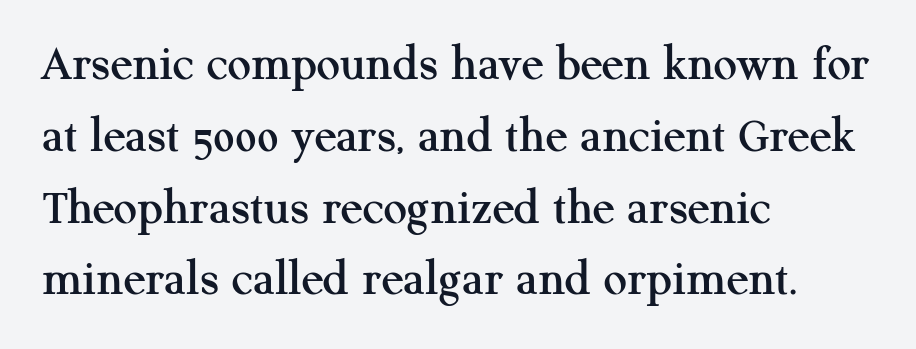
Caption: multi-line text, flush left, ragged right. Nothing unusual about the tracking: characters are spaced as the font intends. Character widths vary here, with narrow letters taking less room than wide ones. You can tell from the footed stems that serif type was used. The lettering holds an erect, upright posture throughout. Interline gaps are of average width in this sample.
